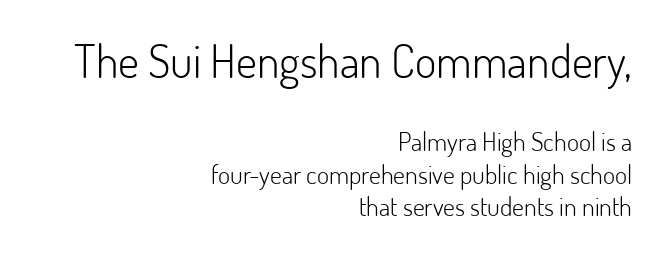
{"serif": "no", "italic": "no", "bold": "no", "weight": "light", "width": "normal", "stroke_contrast": "low", "x_height": "small", "monospaced": "no", "underline": "no", "align": "right", "line_spacing": "normal", "line_spacing_ratio": 1.25, "letter_spacing": "normal", "letter_spacing_em": 0.0, "larger_block": "first", "size_ratio": 1.77, "glyph_px": 46}
